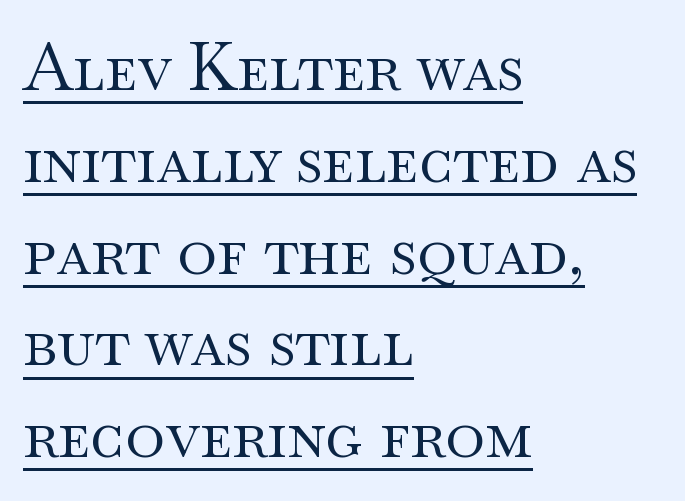
The image shows 67 px regular-weight, wide serif type, upright; set left-aligned, normal line spacing (1.37x), normal letter spacing, underlined; medium stroke contrast and a small x-height.
